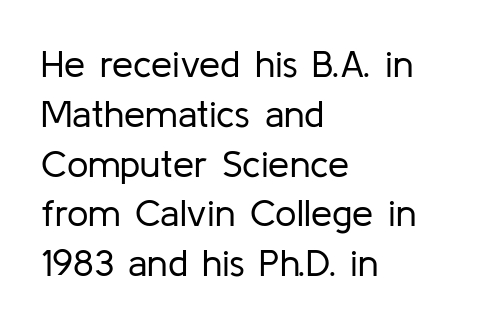
The image shows 38 px regular-weight sans-serif type, upright; set left-aligned, normal line spacing (1.31x), normal letter spacing, not underlined; low stroke contrast and a medium x-height.
